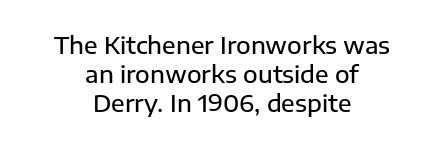
The lines in this sample share a center point and differ in where they start and stop. The space beneath each line is pristine and unruled. The letterforms sit shoulder to shoulder at normal distance. Posture: upright roman.
